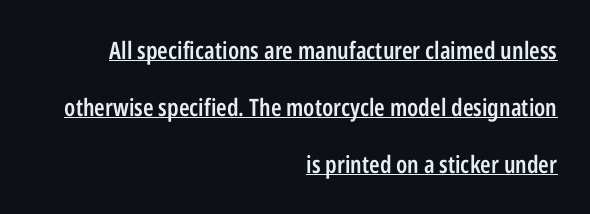
Line spacing here is loose. Spacing between characters is what you'd get straight out of the box. A typesetter would mark this as roman, not italic. Quick note: underline on.
